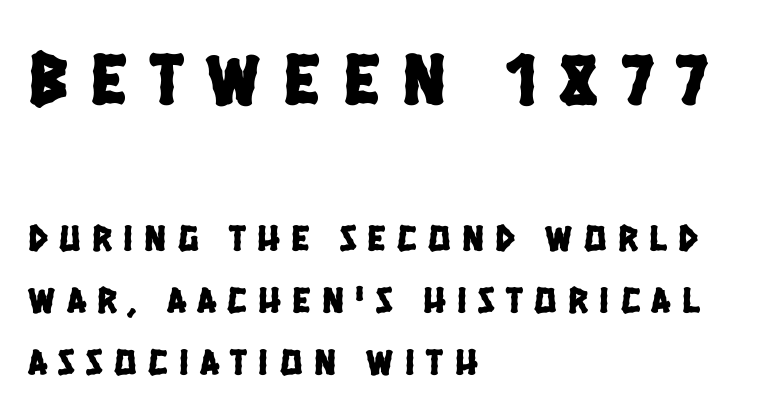
{"serif": "no", "width": "condensed", "stroke_contrast": "low", "x_height": "large", "monospaced": "no", "underline": "no", "align": "left", "line_spacing": "normal", "line_spacing_ratio": 1.68, "letter_spacing": "wide", "letter_spacing_em": 0.31, "larger_block": "first", "size_ratio": 2.0, "glyph_px": 74}
